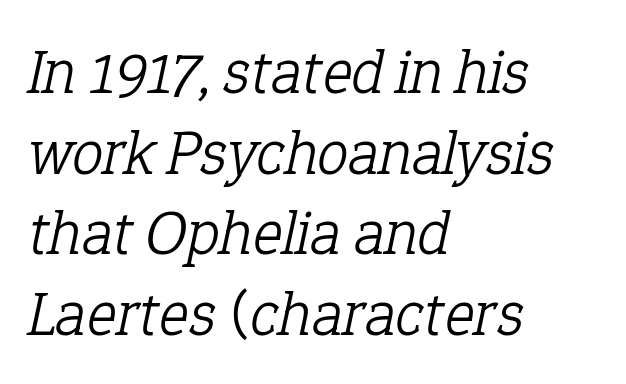
Q: Is the text bold? A: No.
Q: Is the text italic (slanted)? A: Yes, it leans right by about 12 degrees.
Q: Is the typeface a serif or a sans-serif typeface? A: Serif.
Q: Is the text underlined? A: No.
Q: How is the paragraph aligned? A: Left-aligned.
Q: Is the spacing between letters normal or unusually wide? A: Normal.
Q: Is the spacing between lines tight, normal or loose? A: Normal.
Q: Width (condensed, normal, or wide)? A: Normal.
Q: Stroke contrast? A: Low.
Q: x-height? A: Medium.
Q: Monospaced? A: No.
